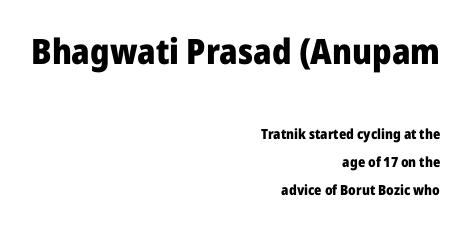
{"serif": "no", "italic": "no", "bold": "yes", "weight": "heavy", "width": "normal", "stroke_contrast": "low", "x_height": "medium", "monospaced": "no", "underline": "no", "align": "right", "line_spacing": "loose", "line_spacing_ratio": 2.0, "letter_spacing": "normal", "letter_spacing_em": 0.0, "larger_block": "first", "size_ratio": 2.5, "glyph_px": 35}
